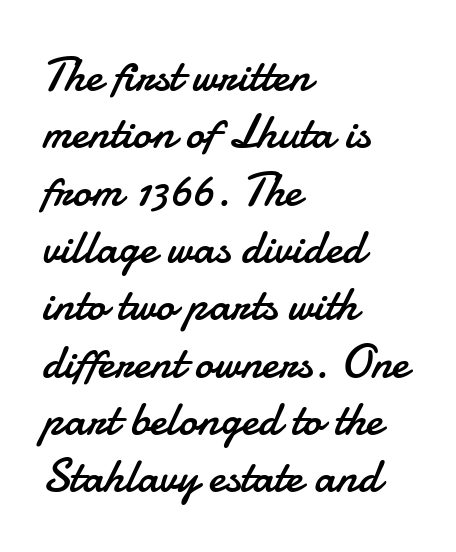
The image shows 47 px regular-weight sans-serif type; set left-aligned, line spacing 1.22x, normal letter spacing, not underlined; low stroke contrast and a small x-height.
